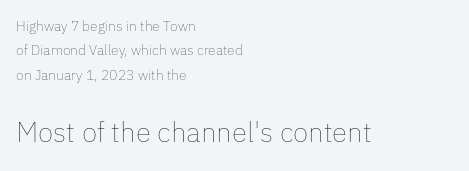
{"italic": "no", "bold": "no", "weight": "thin", "width": "normal", "stroke_contrast": "low", "x_height": "medium", "monospaced": "no", "underline": "no", "align": "left", "line_spacing_ratio": 1.75, "letter_spacing": "normal", "letter_spacing_em": 0.0, "larger_block": "second", "size_ratio": 2.0, "glyph_px": 28}
